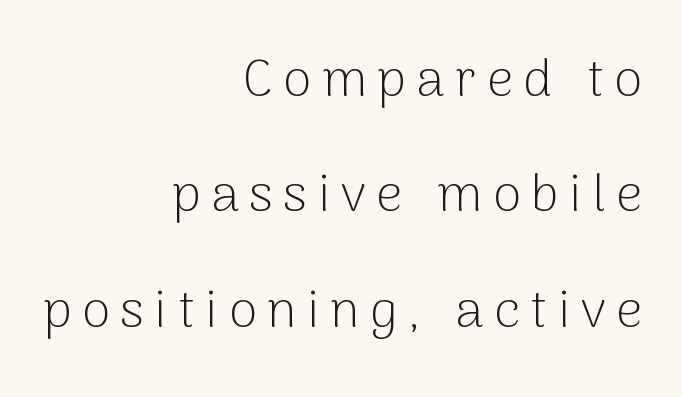
The image shows 52 px light sans-serif type, upright; set right-aligned, loose line spacing (2.22x), unusually wide letter spacing (+0.2 em), not underlined; low stroke contrast and a medium x-height.
